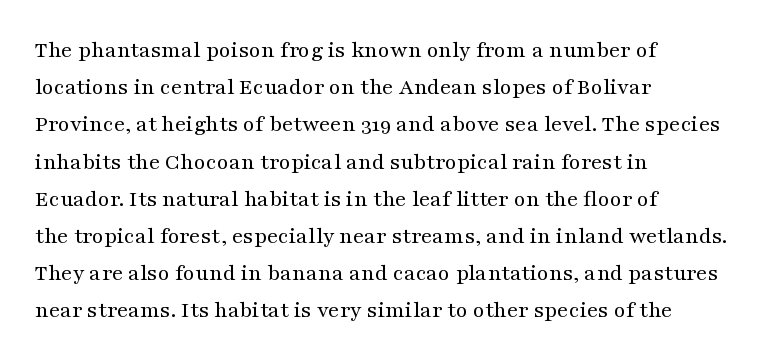
Ordinary non-slanted type is in use. This sample uses plain, unmodified letter spacing. Has an underline been added? It has not. The designer left line spacing at the default. The cut favours lightness, reaching ordinary text weight at its darkest. Layout note: lines flush left.
